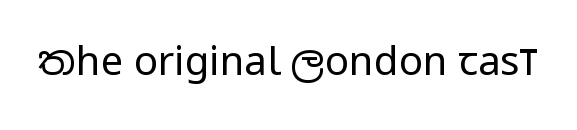
{"serif": "no", "italic": "no", "bold": "no", "weight": "regular", "width": "condensed", "stroke_contrast": "low", "x_height": "large", "monospaced": "no", "underline": "no", "letter_spacing": "normal", "letter_spacing_em": 0.0, "glyph_px": 40}
